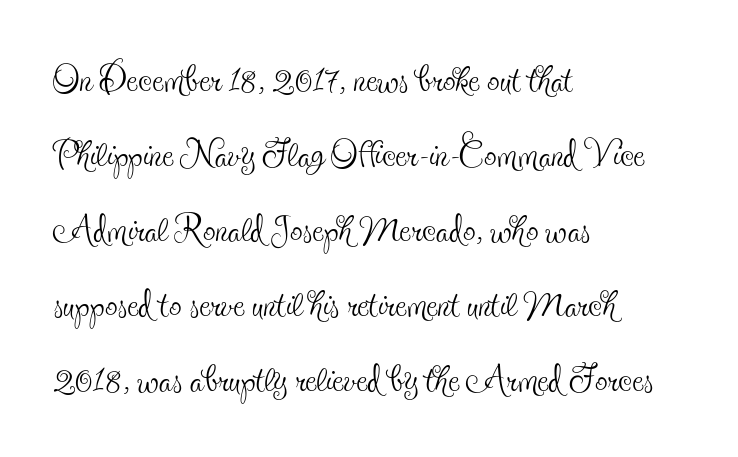
{"serif": "yes", "bold": "no", "weight": "thin", "width": "condensed", "x_height": "small", "monospaced": "no", "underline": "no", "align": "left", "line_spacing": "normal", "line_spacing_ratio": 1.5, "letter_spacing": "normal", "letter_spacing_em": 0.0, "glyph_px": 50}
